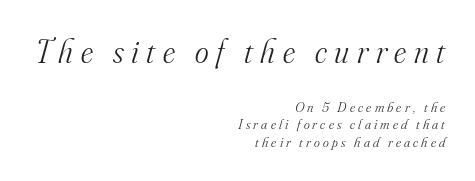
The image shows 33 px light serif type, italic (leaning right); set right-aligned, normal line spacing (1.25x), unusually wide letter spacing (+0.23 em), not underlined; the first (top) block is 2.36x larger; medium stroke contrast and a small x-height.
